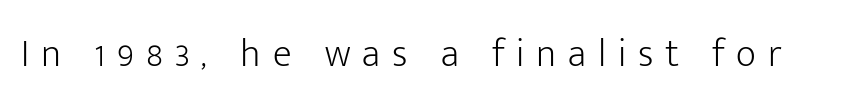
Q: Is the text bold? A: No.
Q: Is the text italic (slanted)? A: No, it is upright.
Q: Is the typeface a serif or a sans-serif typeface? A: Sans-serif.
Q: Is the text underlined? A: No.
Q: Is the spacing between letters normal or unusually wide? A: Unusually wide.
Q: Width (condensed, normal, or wide)? A: Normal.
Q: Stroke contrast? A: Low.
Q: x-height? A: Medium.
Q: Monospaced? A: No.
